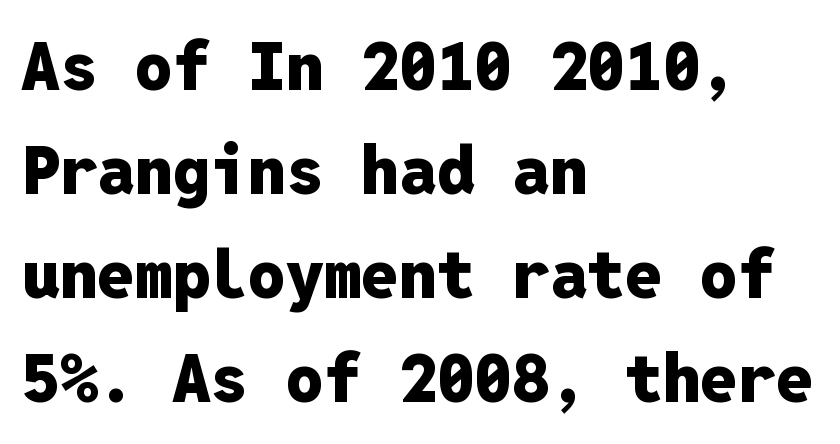
The image shows 67 px heavy sans-serif type, upright, monospaced; set left-aligned, normal line spacing (1.55x), normal letter spacing, not underlined; low stroke contrast and a medium x-height.
